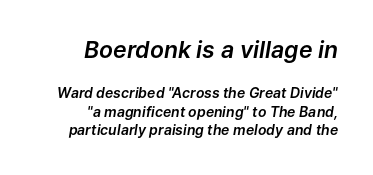
{"italic": "yes", "lean": "right", "slant_degrees": 9, "underline": "no", "align": "right", "line_spacing": "normal", "line_spacing_ratio": 1.33, "letter_spacing": "normal", "letter_spacing_em": 0.0, "larger_block": "first", "size_ratio": 1.64, "glyph_px": 23}
